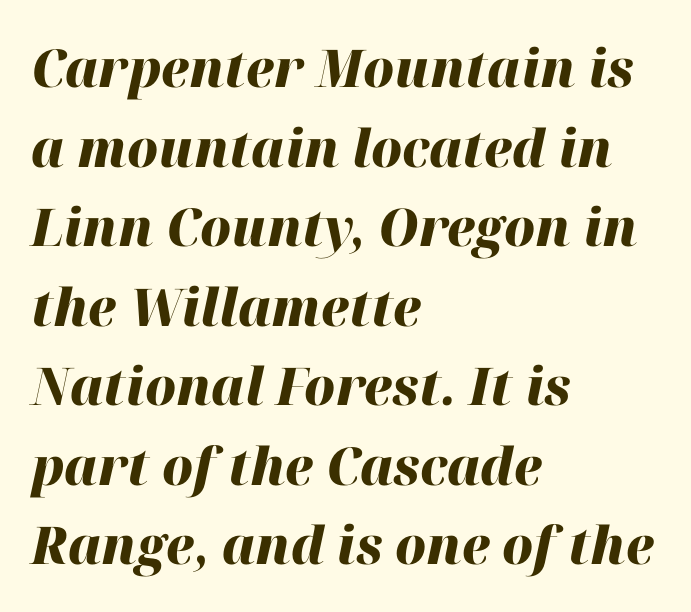
{"italic": "yes", "lean": "right", "slant_degrees": 12, "bold": "yes", "weight": "heavy", "width": "normal", "stroke_contrast": "high", "x_height": "medium", "monospaced": "no", "underline": "no", "align": "left", "line_spacing": "normal", "line_spacing_ratio": 1.53, "letter_spacing": "normal", "letter_spacing_em": 0.0, "glyph_px": 52}
